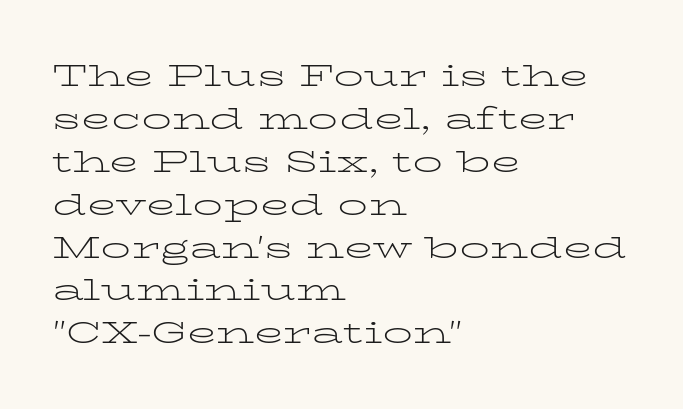
This sample keeps an unexceptional amount of space between lines. Does the copy run flush right? No — it runs flush left. Summary of weight: not heavy and not bold. Tracking here is standard; glyphs follow each other at the usual distance.
